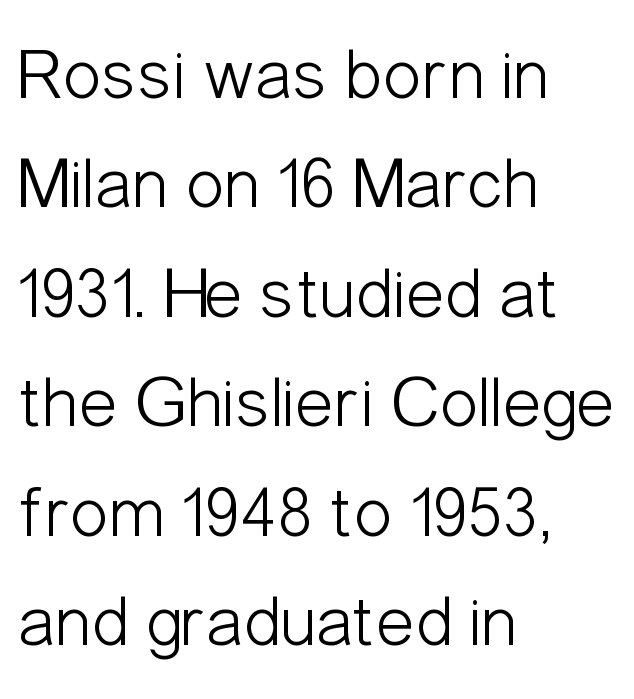
Q: Is the text bold? A: No.
Q: Is the text italic (slanted)? A: No, it is upright.
Q: Is the typeface a serif or a sans-serif typeface? A: Sans-serif.
Q: Is the text underlined? A: No.
Q: How is the paragraph aligned? A: Left-aligned.
Q: Is the spacing between letters normal or unusually wide? A: Normal.
Q: Is the spacing between lines tight, normal or loose? A: Normal.
Q: Width (condensed, normal, or wide)? A: Condensed.
Q: Stroke contrast? A: Low.
Q: x-height? A: Medium.
Q: Monospaced? A: No.
